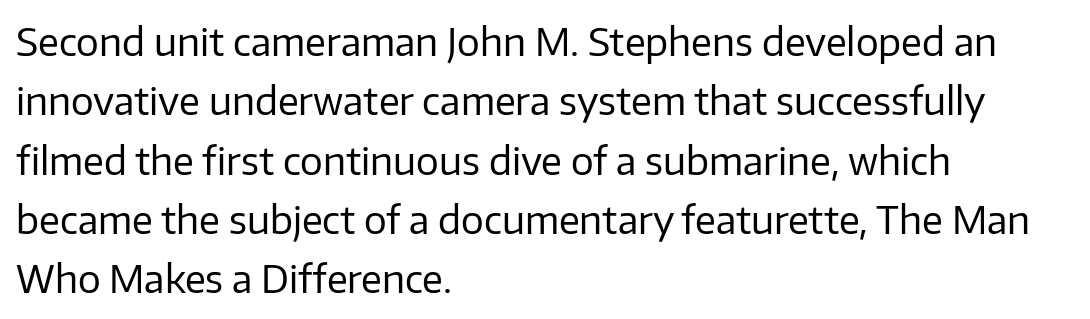
{"serif": "no", "italic": "no", "bold": "no", "weight": "regular", "width": "normal", "stroke_contrast": "low", "x_height": "medium", "monospaced": "no", "underline": "no", "align": "left", "line_spacing": "normal", "line_spacing_ratio": 1.56, "letter_spacing": "normal", "letter_spacing_em": 0.0, "glyph_px": 38}
